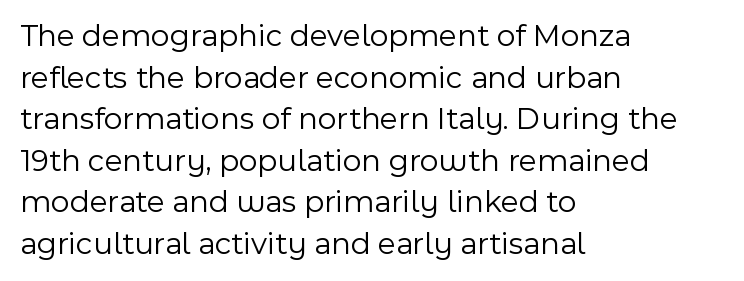
Q: Is the text bold? A: No.
Q: Is the text italic (slanted)? A: No, it is upright.
Q: Is the typeface a serif or a sans-serif typeface? A: Sans-serif.
Q: Is the text underlined? A: No.
Q: How is the paragraph aligned? A: Left-aligned.
Q: Is the spacing between letters normal or unusually wide? A: Normal.
Q: Is the spacing between lines tight, normal or loose? A: Normal.
Q: Width (condensed, normal, or wide)? A: Normal.
Q: x-height? A: Medium.
Q: Monospaced? A: No.
